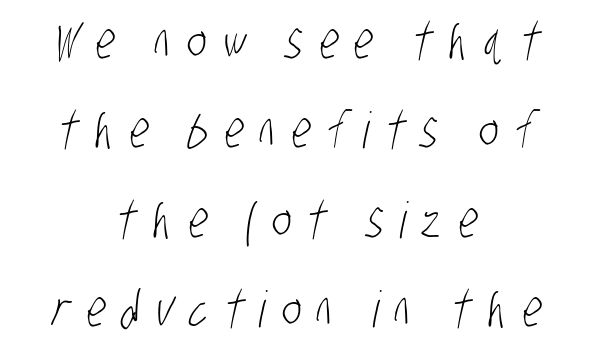
{"serif": "no", "bold": "no", "weight": "light", "width": "condensed", "stroke_contrast": "low", "x_height": "large", "monospaced": "no", "underline": "no", "align": "center", "line_spacing_ratio": 1.79, "letter_spacing": "wide", "letter_spacing_em": 0.32, "glyph_px": 50}
